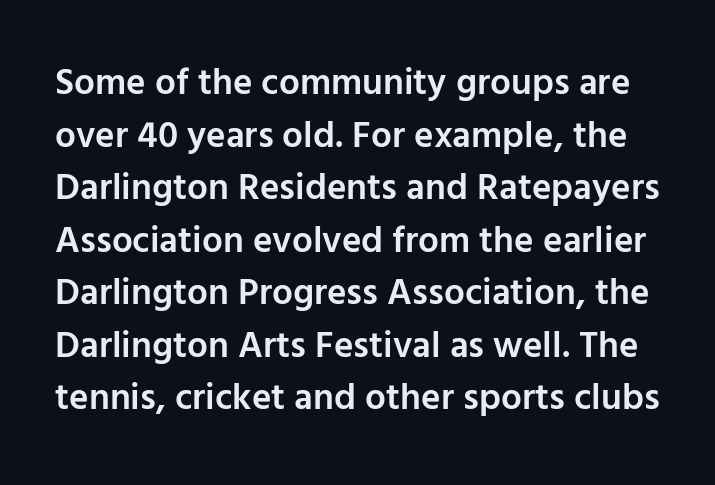
Q: Is the text bold? A: Semi-bold.
Q: Is the text italic (slanted)? A: No, it is upright.
Q: Is the typeface a serif or a sans-serif typeface? A: Sans-serif.
Q: Is the text underlined? A: No.
Q: Is the spacing between letters normal or unusually wide? A: Normal.
Q: Is the spacing between lines tight, normal or loose? A: Normal.
Q: Width (condensed, normal, or wide)? A: Normal.
Q: Stroke contrast? A: Low.
Q: x-height? A: Medium.
Q: Monospaced? A: No.
